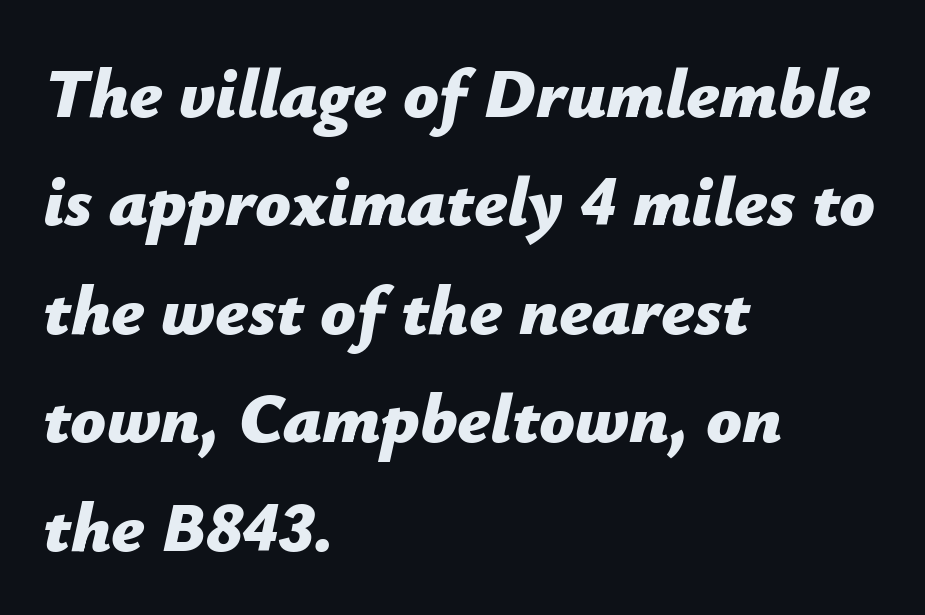
Which margin do the lines hug? The left one — the right edge is uneven. Posture: slanted. What stands out about the letter spacing? Nothing — it is the standard amount. In terms of leading, this rendering sits right in the middle.
